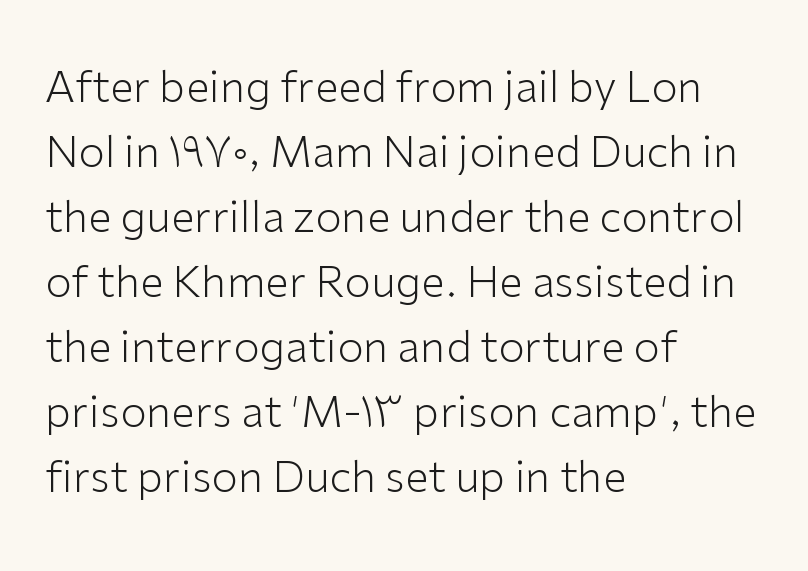
{"serif": "no", "italic": "no", "bold": "no", "weight": "light", "width": "normal", "stroke_contrast": "low", "x_height": "medium", "monospaced": "no", "underline": "no", "align": "left", "line_spacing": "normal", "line_spacing_ratio": 1.51, "letter_spacing": "normal", "letter_spacing_em": 0.0, "glyph_px": 43}
